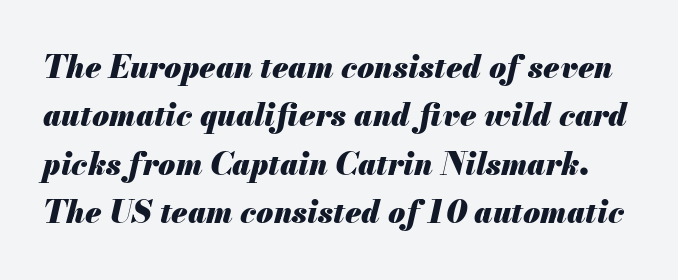
{"italic": "yes", "lean": "right", "slant_degrees": 13, "bold": "yes", "weight": "heavy", "width": "normal", "stroke_contrast": "medium", "x_height": "small", "monospaced": "no", "underline": "no", "line_spacing": "normal", "line_spacing_ratio": 1.56, "letter_spacing": "normal", "letter_spacing_em": 0.0, "glyph_px": 31}
